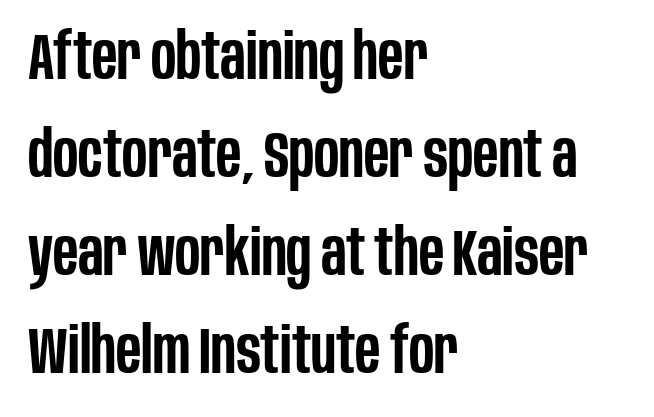
The image shows 64 px semibold, condensed sans-serif type, upright; set left-aligned, normal line spacing (1.53x), normal letter spacing, not underlined; low stroke contrast and a large x-height.
